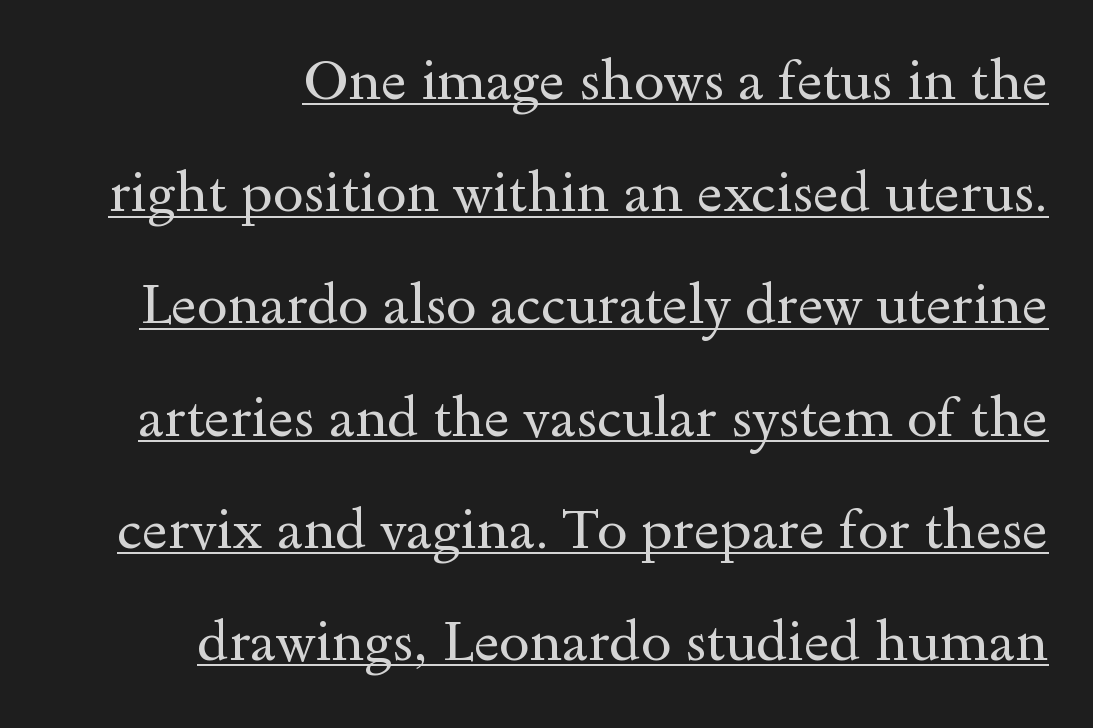
The image shows 55 px regular-weight, wide serif type, upright; set right-aligned, loose line spacing (2.04x), normal letter spacing, underlined; a small x-height.
